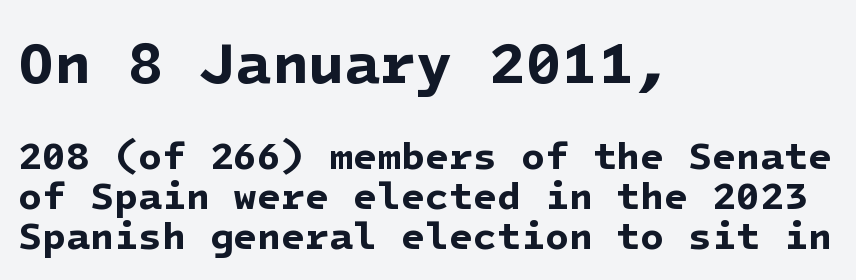
Strokes here are thick enough to call this a true bold. Which of the two is more prominent by size? The first, at the top. Each word holds together tightly as a unit, with standard inter-letter gaps. Caption: multi-line text, flush left, ragged right. Unmarked baselines from the first word to the last.
